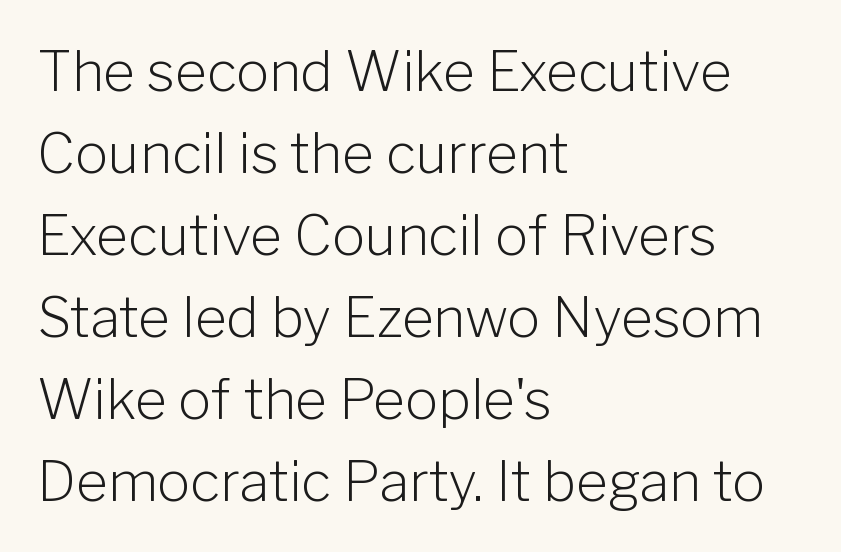
Q: Is the text bold? A: No.
Q: Is the text italic (slanted)? A: No, it is upright.
Q: Is the typeface a serif or a sans-serif typeface? A: Sans-serif.
Q: Is the text underlined? A: No.
Q: How is the paragraph aligned? A: Left-aligned.
Q: Is the spacing between letters normal or unusually wide? A: Normal.
Q: Is the spacing between lines tight, normal or loose? A: Normal.
Q: Width (condensed, normal, or wide)? A: Normal.
Q: Stroke contrast? A: Low.
Q: x-height? A: Medium.
Q: Monospaced? A: No.
